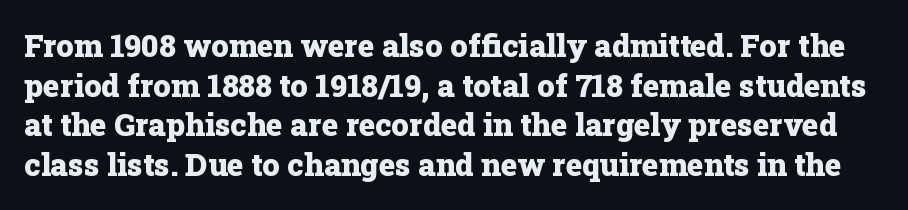
{"serif": "yes", "italic": "no", "bold": "yes", "weight": "heavy", "width": "normal", "stroke_contrast": "low", "x_height": "medium", "monospaced": "no", "underline": "no", "line_spacing": "normal", "line_spacing_ratio": 1.28, "letter_spacing": "normal", "letter_spacing_em": 0.0, "glyph_px": 31}
